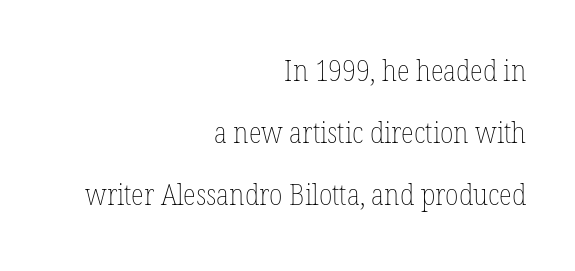
{"italic": "no", "bold": "no", "weight": "thin", "width": "condensed", "stroke_contrast": "low", "x_height": "medium", "monospaced": "no", "underline": "no", "align": "right", "line_spacing": "loose", "line_spacing_ratio": 2.06, "letter_spacing": "normal", "letter_spacing_em": 0.0, "glyph_px": 30}
